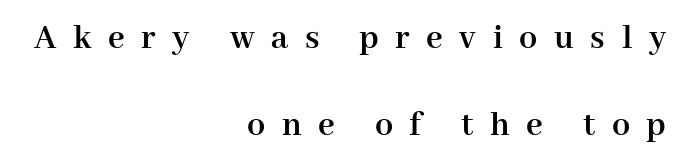
Q: Is the text bold? A: Yes.
Q: Is the text italic (slanted)? A: No, it is upright.
Q: Is the typeface a serif or a sans-serif typeface? A: Serif.
Q: Is the text underlined? A: No.
Q: How is the paragraph aligned? A: Right-aligned.
Q: Is the spacing between letters normal or unusually wide? A: Unusually wide.
Q: Is the spacing between lines tight, normal or loose? A: Loose.
Q: Width (condensed, normal, or wide)? A: Normal.
Q: Stroke contrast? A: High.
Q: x-height? A: Medium.
Q: Monospaced? A: No.
